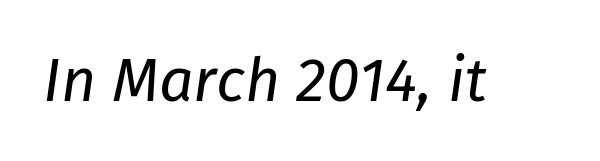
The passage shown is typed in a proportional face where columns would drift. Nothing heavy about these letters — not bold at all. When letters slant like this, we call the style italic. Short note: letters normally spaced. Just letters on the line, the space beneath them empty.
